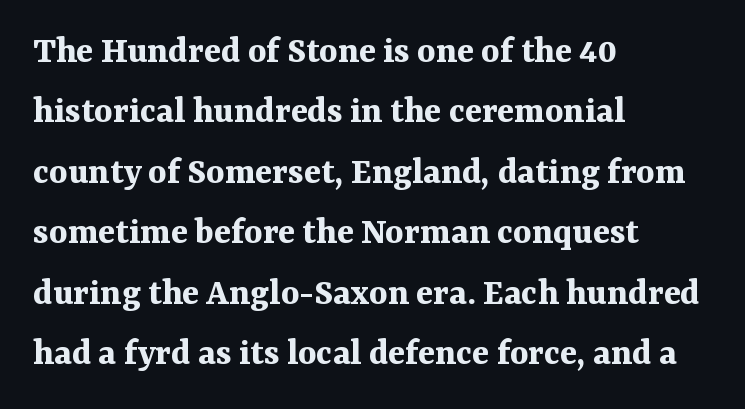
The image shows 39 px bold serif type, upright; set left-aligned, normal line spacing (1.55x), normal letter spacing, not underlined; medium stroke contrast and a medium x-height.
